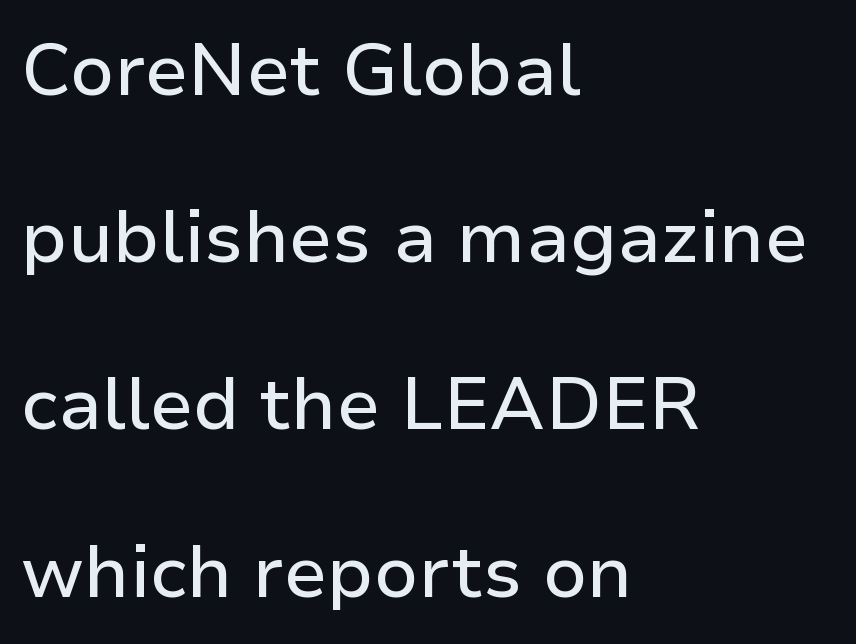
{"serif": "no", "italic": "no", "width": "normal", "stroke_contrast": "low", "x_height": "medium", "monospaced": "no", "underline": "no", "align": "left", "line_spacing": "loose", "line_spacing_ratio": 2.29, "letter_spacing": "normal", "letter_spacing_em": 0.0, "glyph_px": 73}
